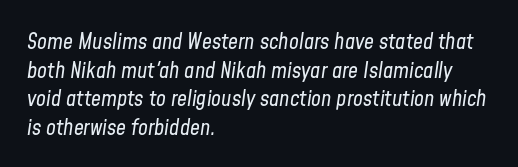
Is this a heavy cut? Hardly; it is regular or lighter. Bare-footed words on every line. Style check: oblique. Leading matches the norm, producing a regular column. Observe the ordinary spacing: letters are neighbours, not strangers.
